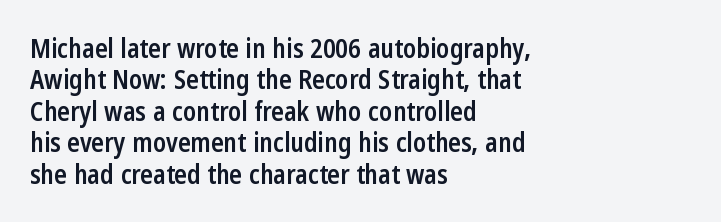
Q: Is the text bold? A: Semi-bold.
Q: Is the text italic (slanted)? A: No, it is upright.
Q: Is the text underlined? A: No.
Q: How is the paragraph aligned? A: Left-aligned.
Q: Is the spacing between letters normal or unusually wide? A: Normal.
